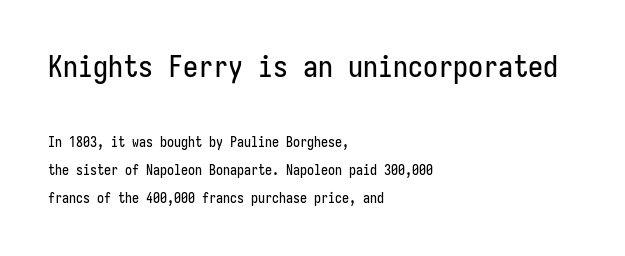
The image shows 30 px condensed sans-serif type, upright; set left-aligned, loose line spacing (2.02x), normal letter spacing, not underlined; the first (top) block is 2.14x larger; low stroke contrast and a medium x-height.
